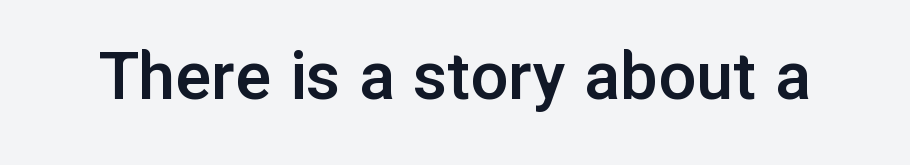
The image shows 75 px semibold sans-serif type, upright; set normal letter spacing, not underlined; low stroke contrast and a medium x-height.
